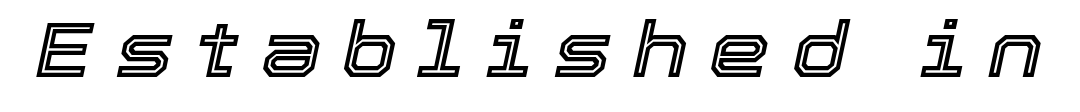
Q: Is the text italic (slanted)? A: Yes, it leans right by about 12 degrees.
Q: Is the text underlined? A: No.
Q: Is the spacing between letters normal or unusually wide? A: Unusually wide.
Q: Width (condensed, normal, or wide)? A: Normal.
Q: x-height? A: Medium.
Q: Monospaced? A: No.
